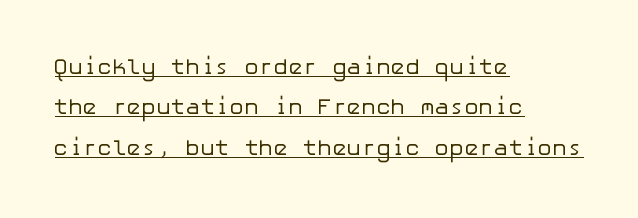
The image shows 22 px text type, upright; set left-aligned, line spacing 1.83x, normal letter spacing, underlined.
